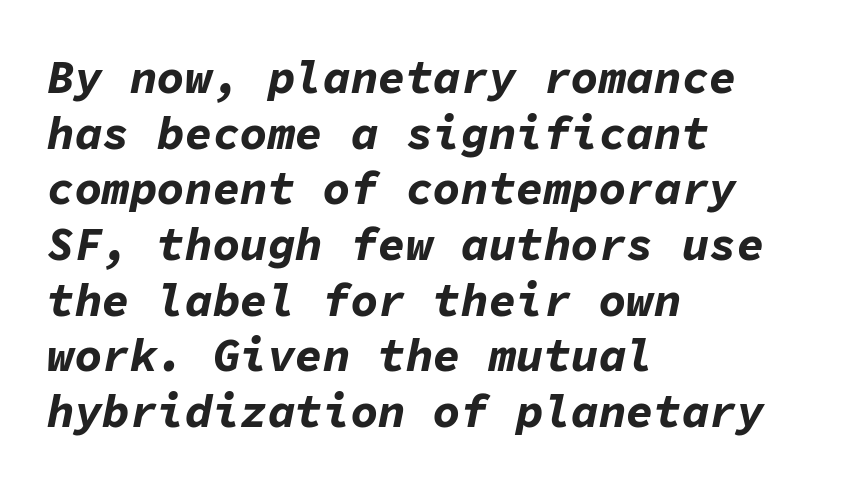
{"italic": "yes", "lean": "right", "slant_degrees": 11, "bold": "yes", "weight": "bold", "width": "normal", "stroke_contrast": "low", "x_height": "medium", "monospaced": "yes", "underline": "no", "align": "left", "line_spacing_ratio": 1.21, "letter_spacing": "normal", "letter_spacing_em": 0.0, "glyph_px": 46}
